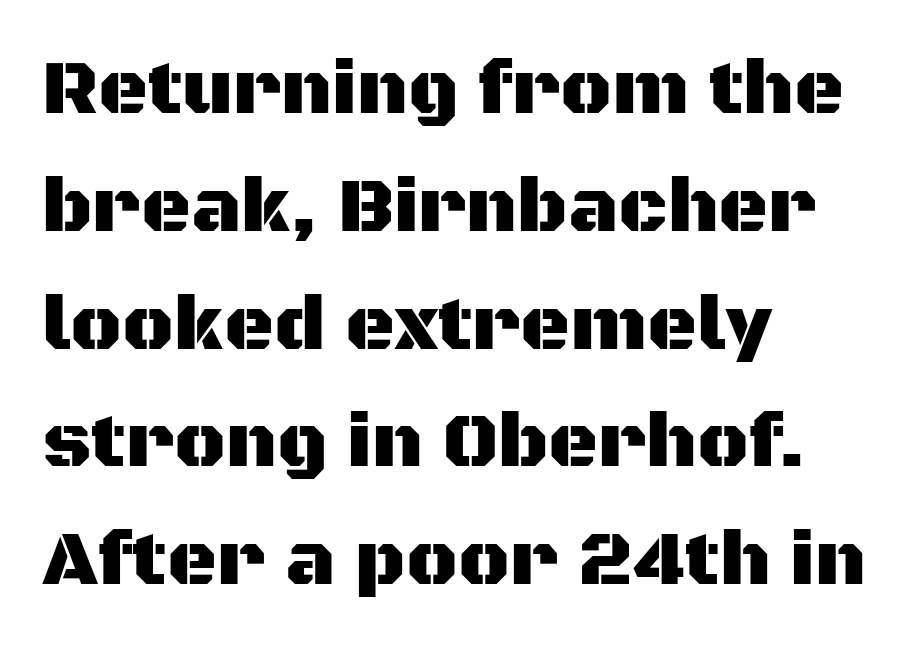
The image shows 77 px sans-serif type, upright; set left-aligned, normal line spacing (1.53x), normal letter spacing, not underlined; medium stroke contrast and a large x-height.
